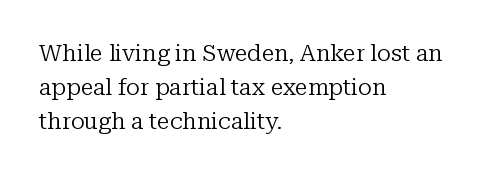
The type sits square on the baseline with zero lean. Stem width sits at or under what a default text font uses. Horizontally, the lines are justified to the leading edge only. This sample keeps an unexceptional amount of space between lines. The space beneath each line is pristine and unruled. There is no visible air inserted between adjacent glyphs.
